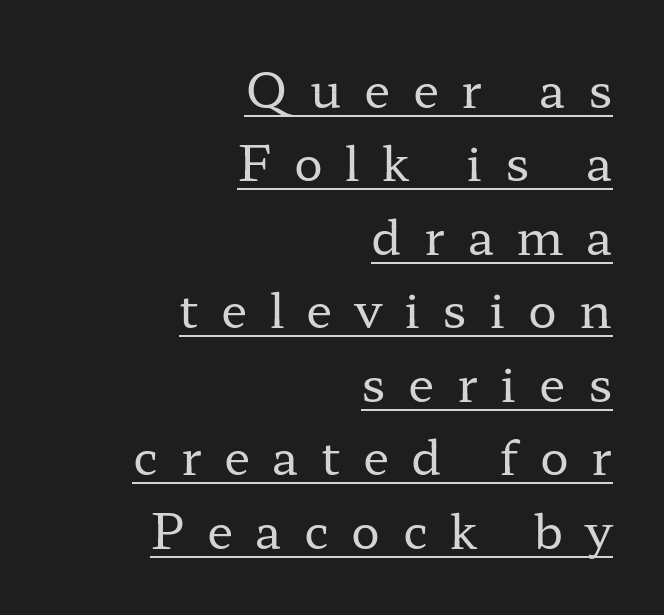
{"serif": "yes", "italic": "no", "bold": "no", "weight": "regular", "width": "wide", "stroke_contrast": "low", "x_height": "medium", "monospaced": "no", "underline": "yes", "align": "right", "line_spacing": "normal", "line_spacing_ratio": 1.53, "letter_spacing": "wide", "letter_spacing_em": 0.47, "glyph_px": 48}
